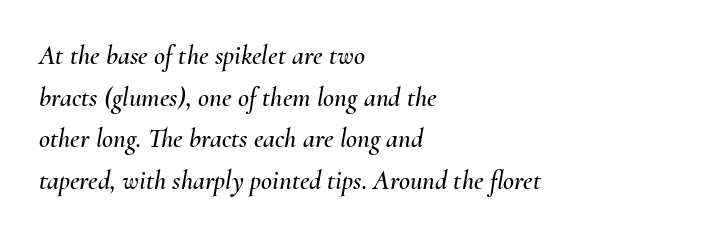
Each word holds together tightly as a unit, with standard inter-letter gaps. This sample keeps an unexceptional amount of space between lines. The zone under the glyphs is completely vacant. Designer's note — italics engaged. All the whitespace from short lines collects on the right.
